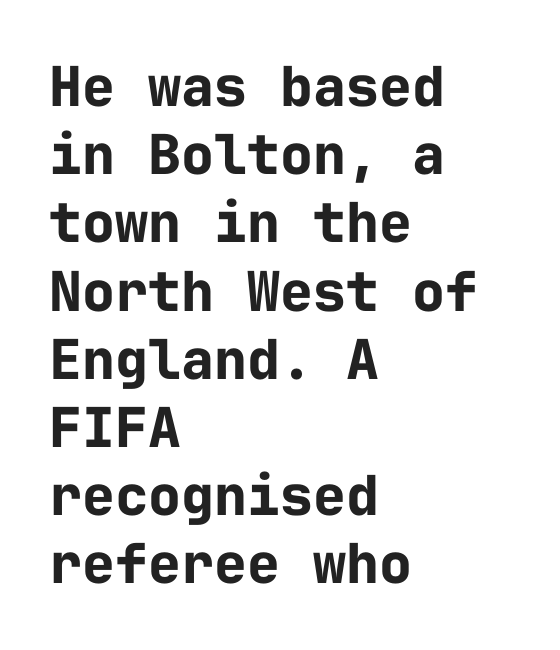
Q: Is the text bold? A: Yes.
Q: Is the text italic (slanted)? A: No, it is upright.
Q: Is the typeface a serif or a sans-serif typeface? A: Sans-serif.
Q: Is the text underlined? A: No.
Q: How is the paragraph aligned? A: Left-aligned.
Q: Is the spacing between letters normal or unusually wide? A: Normal.
Q: Width (condensed, normal, or wide)? A: Normal.
Q: Stroke contrast? A: Low.
Q: x-height? A: Medium.
Q: Monospaced? A: Yes.
